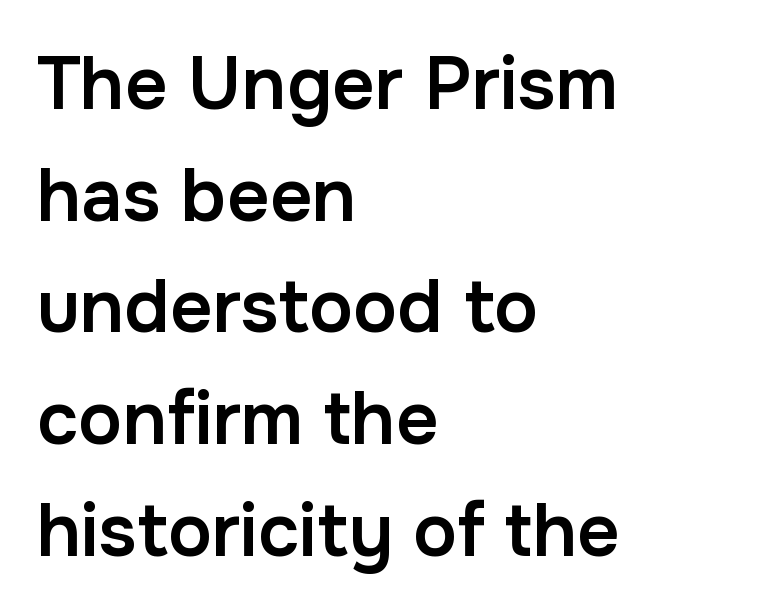
Q: Is the text bold? A: Semi-bold.
Q: Is the text italic (slanted)? A: No, it is upright.
Q: Is the typeface a serif or a sans-serif typeface? A: Sans-serif.
Q: Is the text underlined? A: No.
Q: How is the paragraph aligned? A: Left-aligned.
Q: Is the spacing between letters normal or unusually wide? A: Normal.
Q: Is the spacing between lines tight, normal or loose? A: Normal.
Q: Width (condensed, normal, or wide)? A: Normal.
Q: Stroke contrast? A: Low.
Q: x-height? A: Medium.
Q: Monospaced? A: No.
